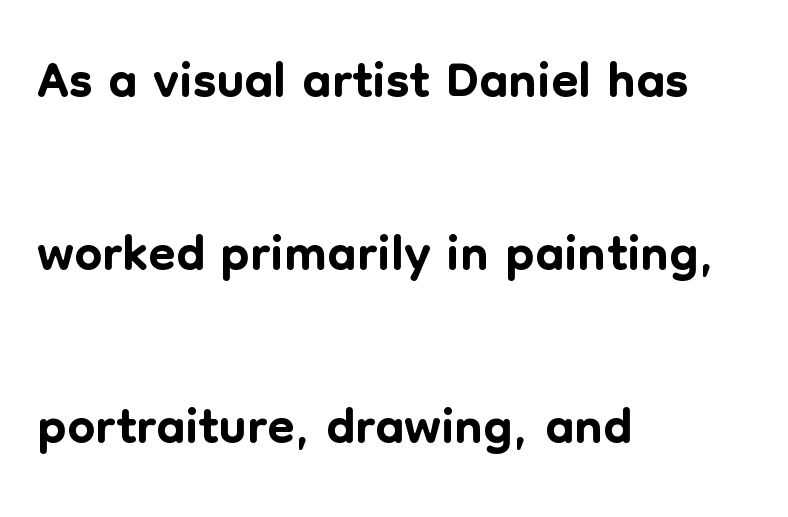
Do the characters align in a grid? No, the font is proportional. The passage is arranged the way most books set body copy — flush left. Widely set lines give the paragraph a tall, airy silhouette. This sample uses an upright cut, with every glyph sitting square on the baseline. Classification — sans serif.
